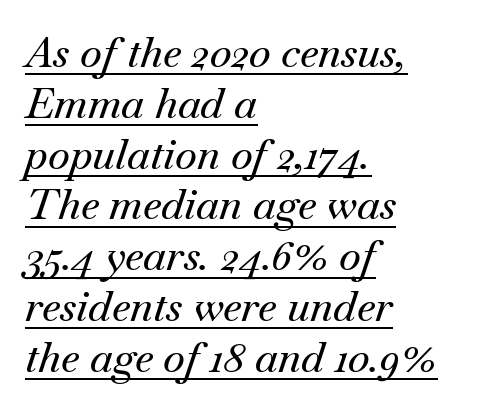
Q: Is the text italic (slanted)? A: Yes, it leans right by about 18 degrees.
Q: Is the typeface a serif or a sans-serif typeface? A: Serif.
Q: Is the text underlined? A: Yes.
Q: How is the paragraph aligned? A: Left-aligned.
Q: Is the spacing between letters normal or unusually wide? A: Normal.
Q: Width (condensed, normal, or wide)? A: Normal.
Q: Stroke contrast? A: Medium.
Q: x-height? A: Small.
Q: Monospaced? A: No.
